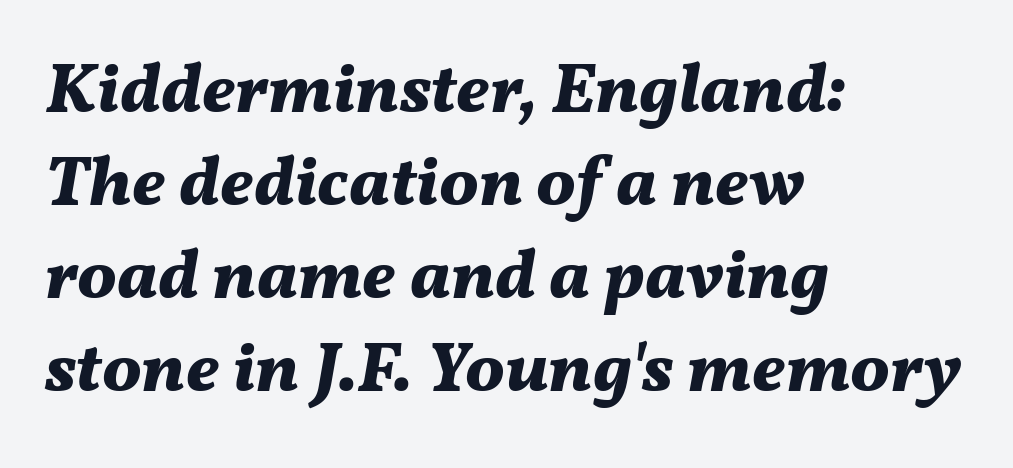
If you drew a ruler down the left edge, every line would touch it. The specimen reads as italic at a glance. No extra tracking has been applied to these lines. The glyphs have the mass of a bold cut.
